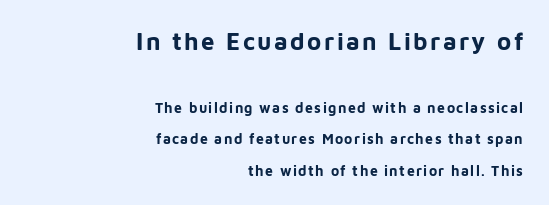
The image shows 24 px bold type, upright; set right-aligned, loose line spacing (2.24x), not underlined; the first (top) block is 1.71x larger.
